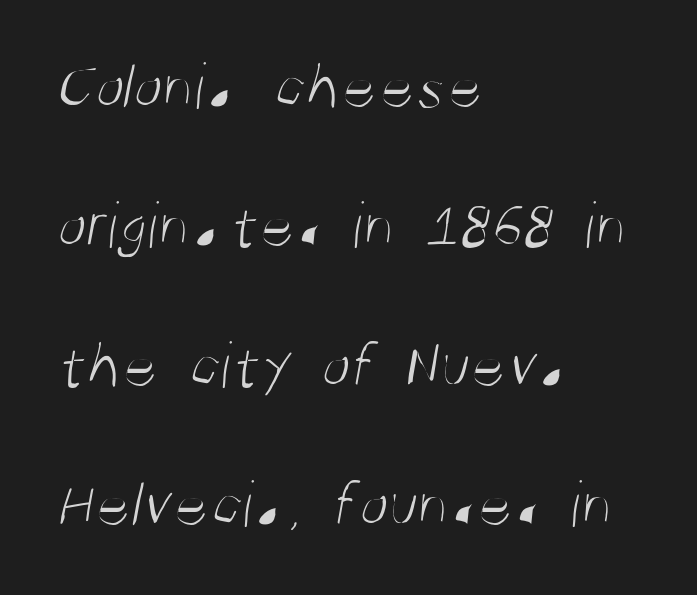
The image shows 67 px light, condensed sans-serif type; set left-aligned, loose line spacing (2.08x), normal letter spacing, not underlined; medium stroke contrast and a large x-height.
